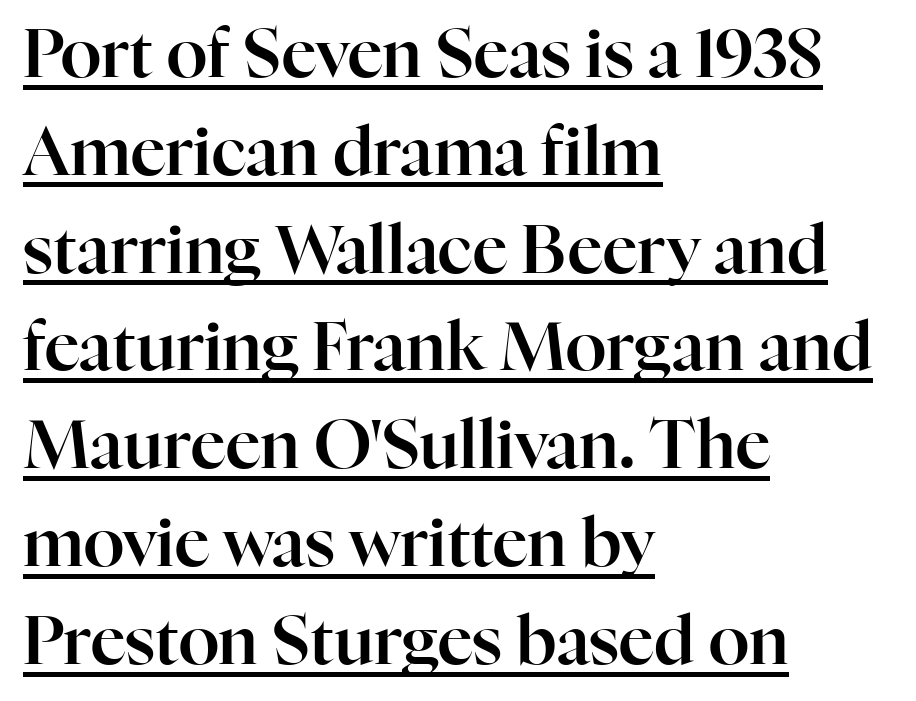
{"serif": "yes", "italic": "no", "width": "normal", "stroke_contrast": "high", "x_height": "medium", "monospaced": "no", "underline": "yes", "align": "left", "line_spacing": "normal", "line_spacing_ratio": 1.46, "letter_spacing": "normal", "letter_spacing_em": 0.0, "glyph_px": 67}
